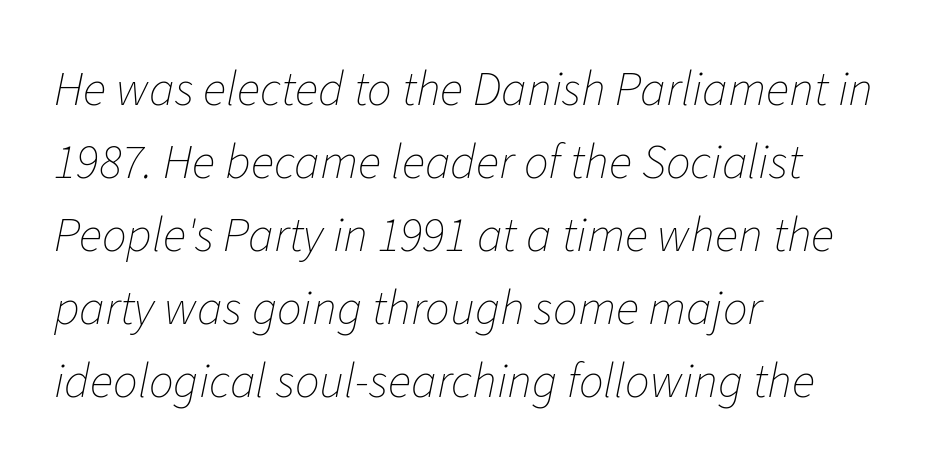
The lines in this sample share a left origin and differ only in where they stop. Proportional: the letters do not fall into vertical columns. Bold? No — there's no thickening of the strokes. Spacing between characters is what you'd get straight out of the box.
